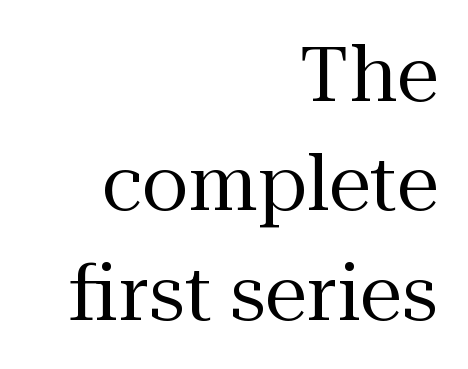
Alignment: flush right. You could call the tracking neutral — neither tight nor loose. The letters advance in unequal steps, a hallmark of proportional type. If you drew a line through each stem, it would be perfectly vertical. Is there much room between lines? A standard amount, neither cramped nor airy. Counters stay open thanks to moderate or lighter strokes.
